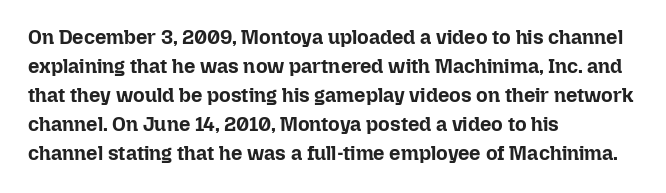
{"italic": "no", "bold": "yes", "underline": "no", "align": "left", "line_spacing": "normal", "line_spacing_ratio": 1.45, "letter_spacing": "normal", "letter_spacing_em": 0.0, "glyph_px": 20}
